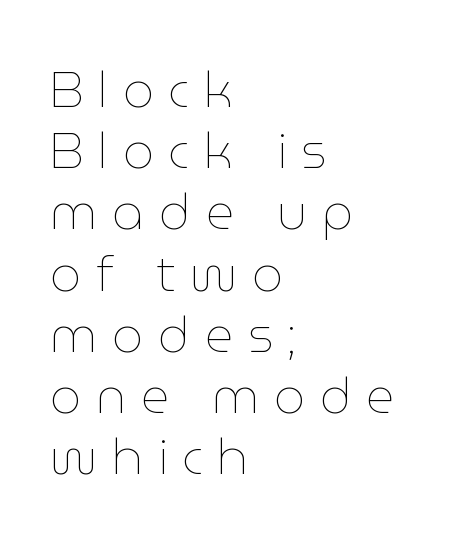
Q: Is the text bold? A: No.
Q: Is the text italic (slanted)? A: No, it is upright.
Q: Is the text underlined? A: No.
Q: How is the paragraph aligned? A: Left-aligned.
Q: Is the spacing between letters normal or unusually wide? A: Unusually wide.
Q: Is the spacing between lines tight, normal or loose? A: Normal.
Q: Width (condensed, normal, or wide)? A: Normal.
Q: Stroke contrast? A: Low.
Q: x-height? A: Medium.
Q: Monospaced? A: No.
